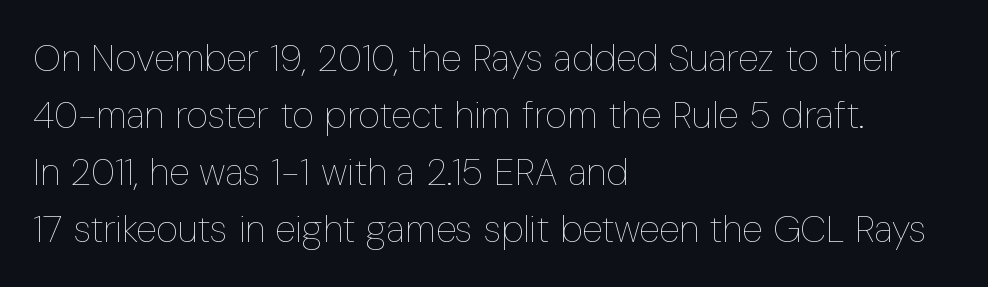
Q: Is the text bold? A: No.
Q: Is the text italic (slanted)? A: No, it is upright.
Q: Is the text underlined? A: No.
Q: How is the paragraph aligned? A: Left-aligned.
Q: Is the spacing between letters normal or unusually wide? A: Normal.
Q: Is the spacing between lines tight, normal or loose? A: Normal.
Q: Width (condensed, normal, or wide)? A: Condensed.
Q: Stroke contrast? A: Low.
Q: x-height? A: Medium.
Q: Monospaced? A: No.
